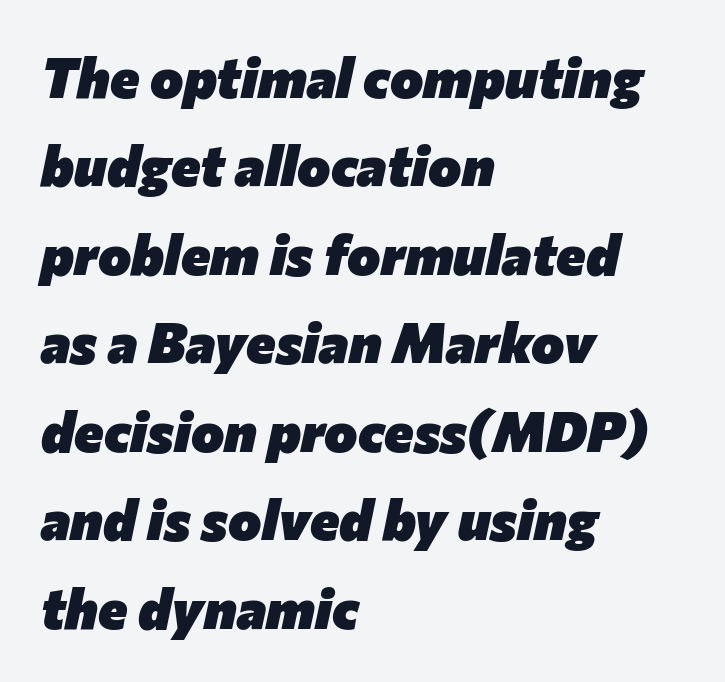
A classic flush-left, rag-right setting is used for this passage. Posture: slanted. The passage shown has conventional tracking throughout. Vertical spacing — default.
